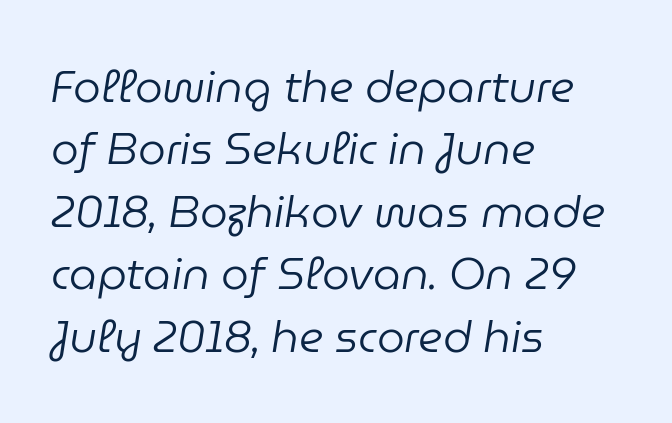
Q: Is the text bold? A: No.
Q: Is the text italic (slanted)? A: Yes, it leans right by about 9 degrees.
Q: Is the text underlined? A: No.
Q: How is the paragraph aligned? A: Left-aligned.
Q: Is the spacing between letters normal or unusually wide? A: Normal.
Q: Is the spacing between lines tight, normal or loose? A: Normal.
Q: Width (condensed, normal, or wide)? A: Normal.
Q: Stroke contrast? A: Low.
Q: x-height? A: Medium.
Q: Monospaced? A: No.
